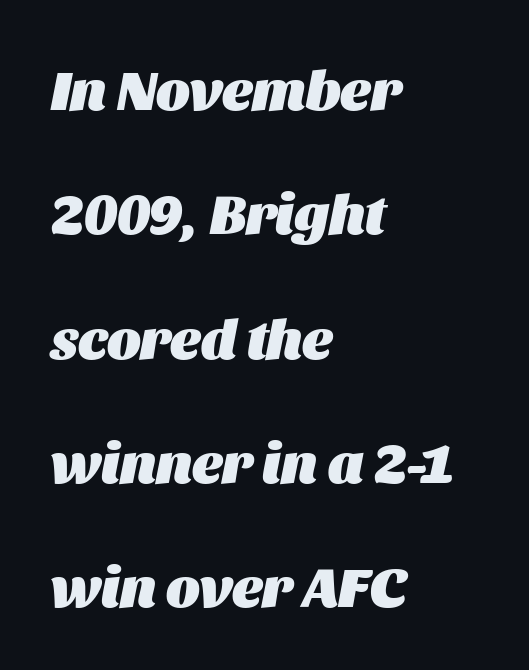
Q: Is the text bold? A: Yes.
Q: Is the text italic (slanted)? A: Yes, it leans right by about 11 degrees.
Q: Is the text underlined? A: No.
Q: How is the paragraph aligned? A: Left-aligned.
Q: Is the spacing between letters normal or unusually wide? A: Normal.
Q: Is the spacing between lines tight, normal or loose? A: Loose.
Q: Width (condensed, normal, or wide)? A: Normal.
Q: Stroke contrast? A: Medium.
Q: x-height? A: Large.
Q: Monospaced? A: No.
